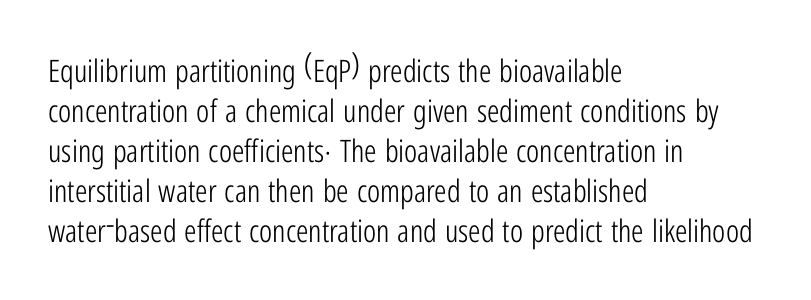
{"serif": "no", "italic": "no", "bold": "no", "weight": "light", "width": "condensed", "stroke_contrast": "low", "x_height": "medium", "monospaced": "no", "underline": "no", "align": "left", "line_spacing": "normal", "line_spacing_ratio": 1.29, "letter_spacing": "normal", "letter_spacing_em": 0.0, "glyph_px": 31}
